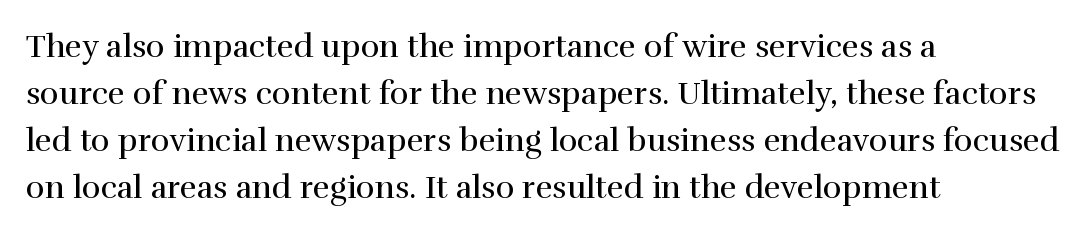
The image shows 32 px regular-weight serif type, upright; set left-aligned, normal line spacing (1.47x), normal letter spacing, not underlined; a medium x-height.
